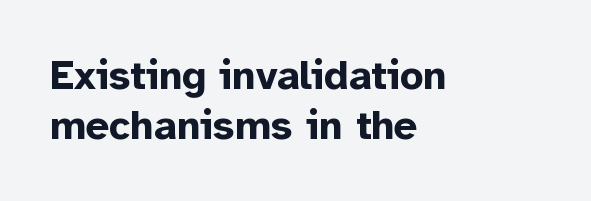
Glance below the letters and you will spot only blank space. Weight check: bold — yes, fully. The characters display no serif detailing; their extremities are plain. Alignment: flush left. A typesetter would call this proportional, since set widths differ per character. The horizontal fit of the characters is conventional and even.
